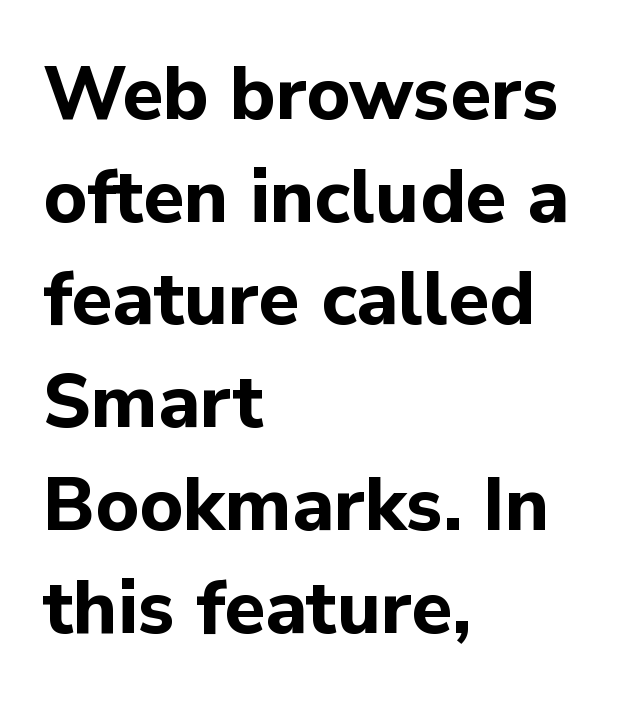
The image shows 75 px bold sans-serif type, upright; set left-aligned, normal line spacing (1.37x), normal letter spacing, not underlined; low stroke contrast and a medium x-height.
